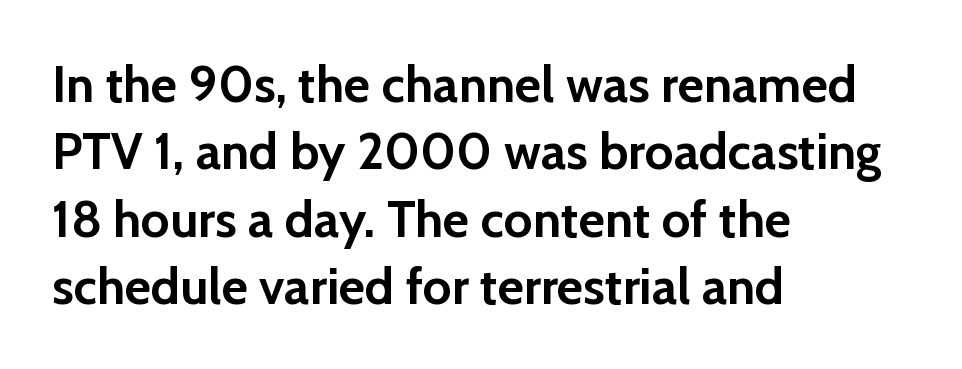
The image shows 51 px semibold sans-serif type, upright; set left-aligned, normal line spacing (1.32x), normal letter spacing, not underlined; low stroke contrast and a medium x-height.
